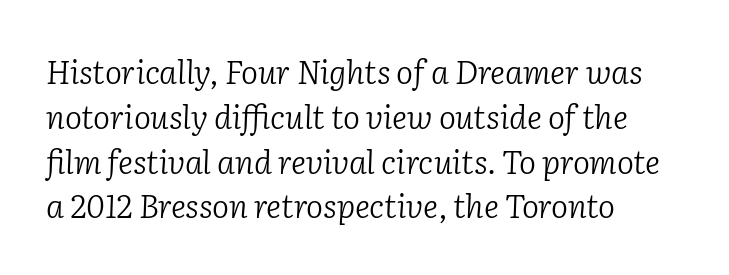
Q: Is the text bold? A: No.
Q: Is the text italic (slanted)? A: Yes, it leans right by about 2 degrees.
Q: Is the typeface a serif or a sans-serif typeface? A: Serif.
Q: Is the text underlined? A: No.
Q: How is the paragraph aligned? A: Left-aligned.
Q: Is the spacing between letters normal or unusually wide? A: Normal.
Q: Is the spacing between lines tight, normal or loose? A: Normal.
Q: Width (condensed, normal, or wide)? A: Normal.
Q: Stroke contrast? A: Low.
Q: x-height? A: Medium.
Q: Monospaced? A: No.
